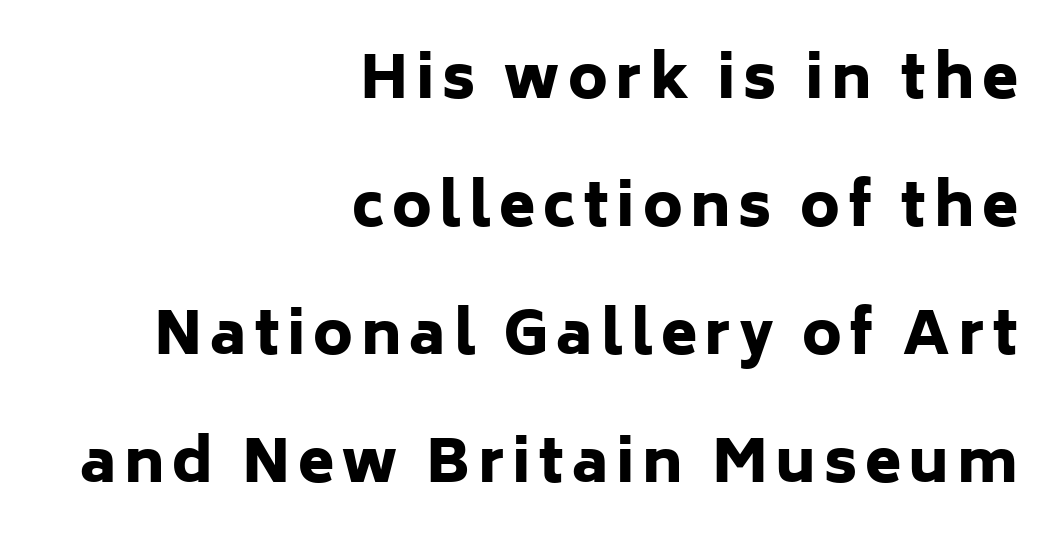
Q: Is the text bold? A: Yes.
Q: Is the text italic (slanted)? A: No, it is upright.
Q: Is the typeface a serif or a sans-serif typeface? A: Sans-serif.
Q: Is the text underlined? A: No.
Q: How is the paragraph aligned? A: Right-aligned.
Q: Is the spacing between lines tight, normal or loose? A: Loose.
Q: Width (condensed, normal, or wide)? A: Normal.
Q: Stroke contrast? A: Low.
Q: x-height? A: Medium.
Q: Monospaced? A: No.
